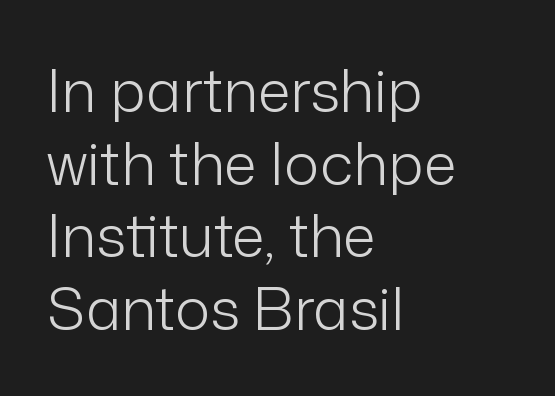
Q: Is the text bold? A: No.
Q: Is the text italic (slanted)? A: No, it is upright.
Q: Is the typeface a serif or a sans-serif typeface? A: Sans-serif.
Q: Is the text underlined? A: No.
Q: How is the paragraph aligned? A: Left-aligned.
Q: Is the spacing between letters normal or unusually wide? A: Normal.
Q: Width (condensed, normal, or wide)? A: Normal.
Q: Stroke contrast? A: Low.
Q: x-height? A: Medium.
Q: Monospaced? A: No.
